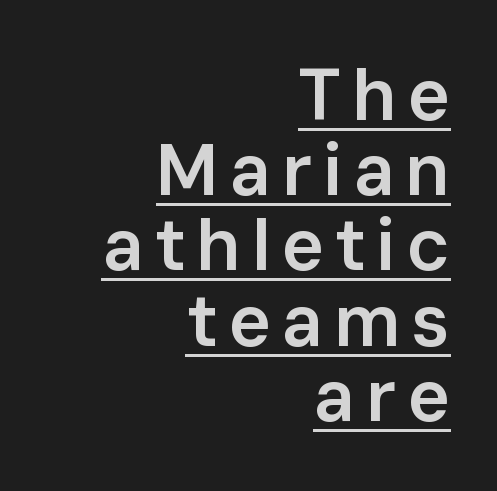
The font family rendered here belongs to the sans-serif group. Varying glyph widths throughout — classic text-font behaviour. In terms of posture, this sample is upright. The passage is arranged like a letterhead date or caption credit — flush right.
